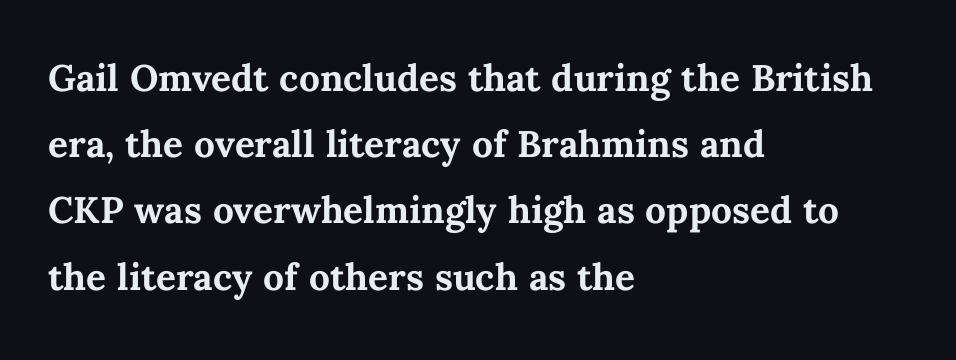
{"italic": "no", "bold": "yes", "weight": "bold", "width": "normal", "stroke_contrast": "medium", "x_height": "medium", "monospaced": "no", "underline": "no", "align": "left", "line_spacing_ratio": 1.79, "letter_spacing": "normal", "letter_spacing_em": 0.0, "glyph_px": 37}
